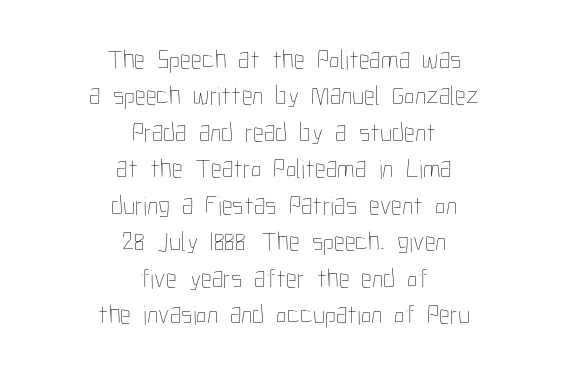
The letters sit at their default tracking, neither squeezed nor spread. Weight: in the light-to-regular range. The words here are not underlined. Interline gaps are of average width in this sample. Compared with a flush-left layout, this one balances lines on the center instead.
